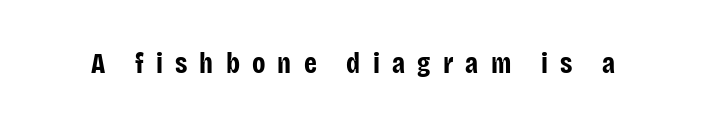
Q: Is the text bold? A: Yes.
Q: Is the text italic (slanted)? A: No, it is upright.
Q: Is the typeface a serif or a sans-serif typeface? A: Sans-serif.
Q: Is the text underlined? A: No.
Q: Is the spacing between letters normal or unusually wide? A: Unusually wide.
Q: Width (condensed, normal, or wide)? A: Condensed.
Q: Stroke contrast? A: Low.
Q: x-height? A: Large.
Q: Monospaced? A: No.
